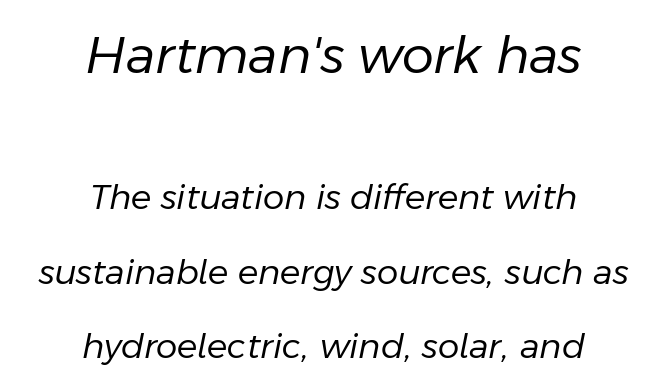
Letters rest on an invisible, unmarked baseline. Each stroke keeps to a modest, everyday thickness or less. The face used here is proportionally spaced, like ordinary book or web type. Inter-character spacing is left at the font's built-in metrics.
